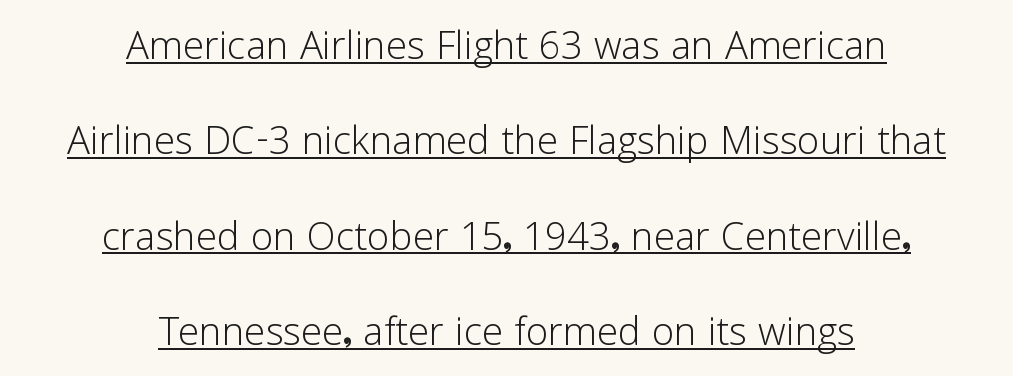
{"serif": "no", "italic": "no", "bold": "no", "weight": "light", "width": "normal", "stroke_contrast": "low", "x_height": "medium", "monospaced": "no", "underline": "yes", "align": "center", "line_spacing_ratio": 1.87, "letter_spacing": "normal", "letter_spacing_em": 0.0, "glyph_px": 51}
